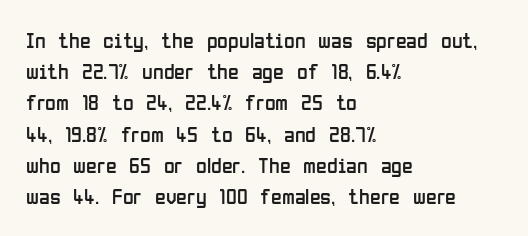
{"italic": "no", "bold": "no", "underline": "no", "align": "left", "line_spacing": "normal", "line_spacing_ratio": 1.42, "letter_spacing": "normal", "letter_spacing_em": 0.0, "glyph_px": 22}
